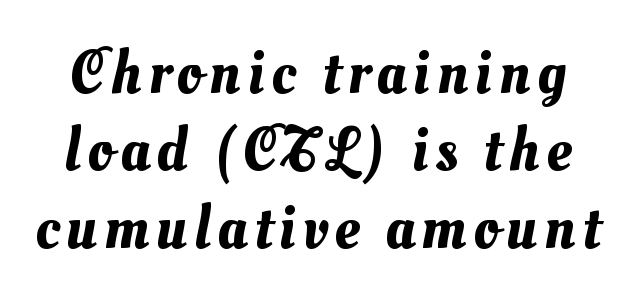
The image shows 62 px text type; set normal line spacing (1.25x), not underlined; medium stroke contrast and a small x-height.
